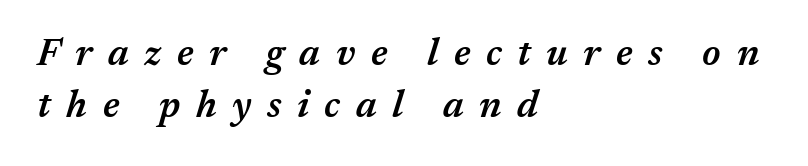
The whole block is typeset with a tilt. This sample keeps an unexceptional amount of space between lines. Letters rest on an invisible, unmarked baseline. Moderately thickened strokes mark this as semibold type. These lines are set flush left with a ragged right edge. A typesetter would call this proportional, since set widths differ per character.
